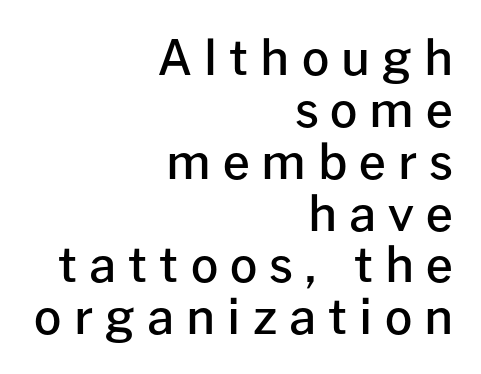
Unlike a traditional serif, this face leaves its strokes unadorned. If you measured baseline to baseline, you'd find a short distance. Ascenders rise straight up at ninety degrees. Caption: multi-line text, flush right, ragged left. The zone under the glyphs is completely vacant. You could not count columns in this text — the font is proportionally spaced.
